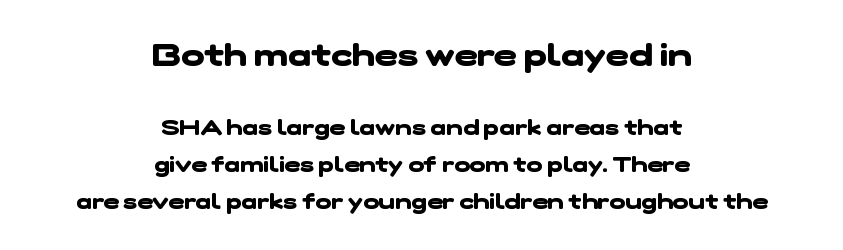
Does extra space separate the letters? No, they use regular spacing. The whitespace from short lines is split evenly between both sides. Typographically, this falls in the sans-serif category. Honestly, there is no underline to notice here at all. Caption: upper text group enlarged, lower text group reduced. How heavy is the stroke? Heavy — this is a bold.
